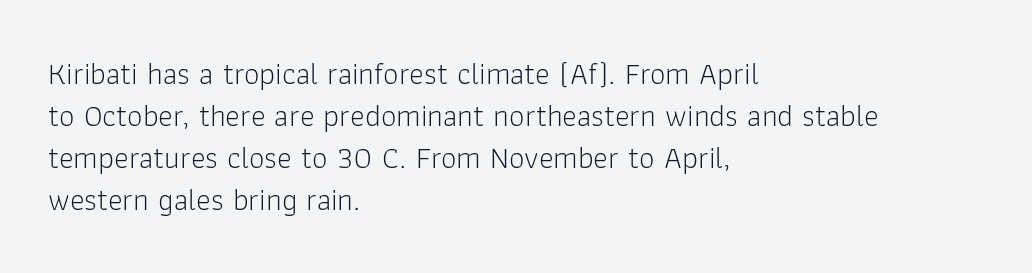
Q: Is the text bold? A: No.
Q: Is the text italic (slanted)? A: No, it is upright.
Q: Is the typeface a serif or a sans-serif typeface? A: Sans-serif.
Q: Is the text underlined? A: No.
Q: How is the paragraph aligned? A: Left-aligned.
Q: Is the spacing between letters normal or unusually wide? A: Normal.
Q: Is the spacing between lines tight, normal or loose? A: Normal.
Q: Width (condensed, normal, or wide)? A: Normal.
Q: Stroke contrast? A: Low.
Q: x-height? A: Medium.
Q: Monospaced? A: No.
